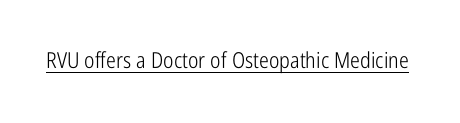
Q: Is the text bold? A: No.
Q: Is the text italic (slanted)? A: No, it is upright.
Q: Is the text underlined? A: Yes.
Q: Is the spacing between letters normal or unusually wide? A: Normal.
